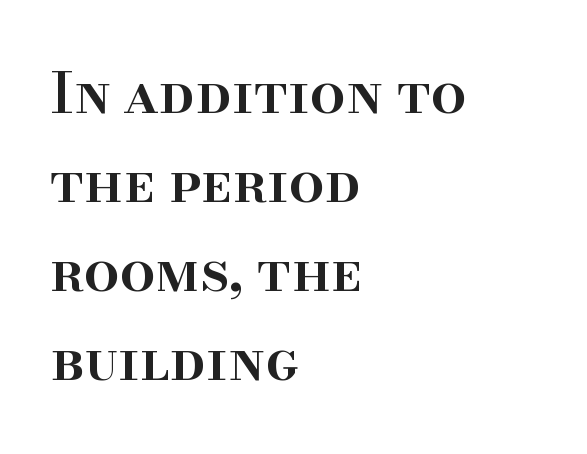
The image shows 56 px semibold serif type, upright; set left-aligned, normal line spacing (1.59x), normal letter spacing, not underlined; high stroke contrast and a small x-height.
